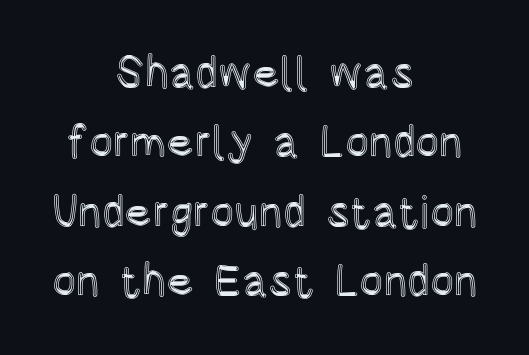
Q: Is the text italic (slanted)? A: No, it is upright.
Q: Is the text underlined? A: No.
Q: How is the paragraph aligned? A: Centered.
Q: Is the spacing between letters normal or unusually wide? A: Normal.
Q: Is the spacing between lines tight, normal or loose? A: Normal.
Q: Width (condensed, normal, or wide)? A: Condensed.
Q: x-height? A: Large.
Q: Monospaced? A: No.
